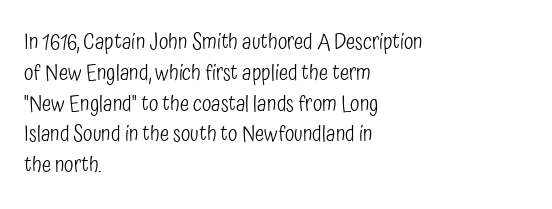
{"italic": "no", "bold": "no", "underline": "no", "align": "left", "line_spacing": "normal", "line_spacing_ratio": 1.4, "letter_spacing": "normal", "letter_spacing_em": 0.0, "glyph_px": 22}
